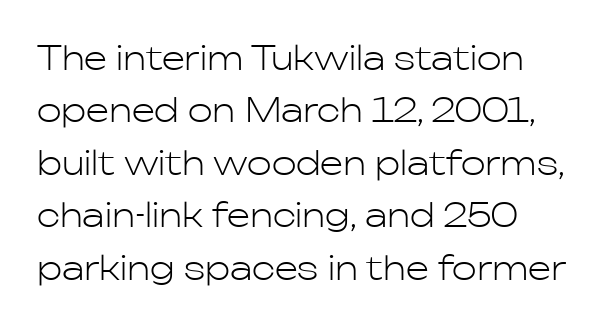
Q: Is the text bold? A: No.
Q: Is the text italic (slanted)? A: No, it is upright.
Q: Is the typeface a serif or a sans-serif typeface? A: Sans-serif.
Q: Is the text underlined? A: No.
Q: How is the paragraph aligned? A: Left-aligned.
Q: Is the spacing between letters normal or unusually wide? A: Normal.
Q: Is the spacing between lines tight, normal or loose? A: Normal.
Q: Width (condensed, normal, or wide)? A: Normal.
Q: Stroke contrast? A: Low.
Q: x-height? A: Medium.
Q: Monospaced? A: No.
